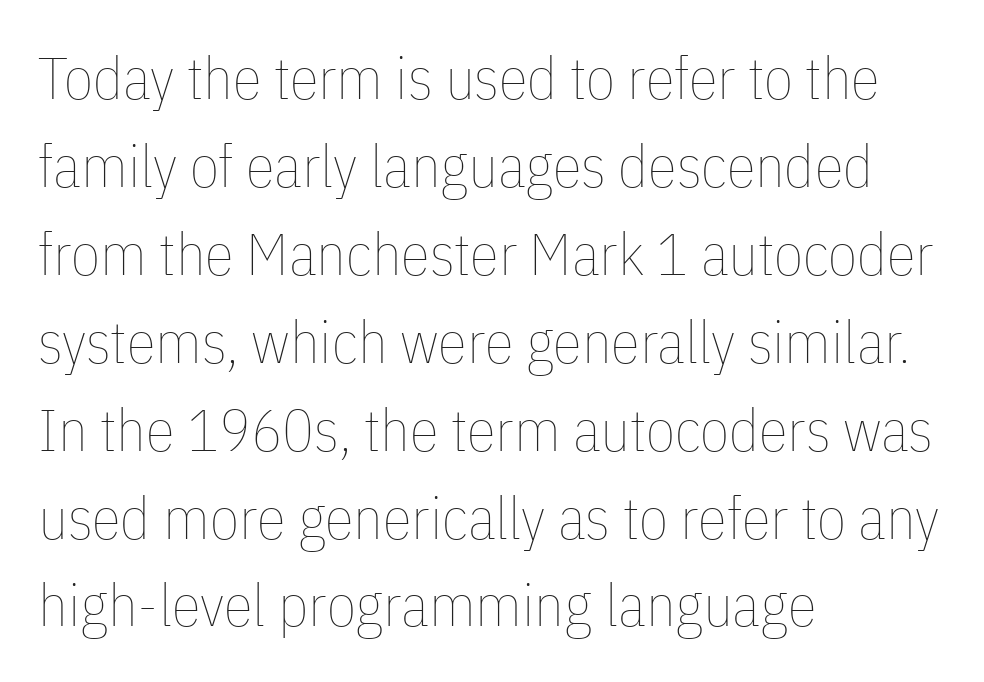
{"italic": "no", "bold": "no", "weight": "thin", "width": "condensed", "stroke_contrast": "low", "x_height": "medium", "monospaced": "no", "underline": "no", "align": "left", "line_spacing": "normal", "line_spacing_ratio": 1.49, "letter_spacing": "normal", "letter_spacing_em": 0.0, "glyph_px": 59}
